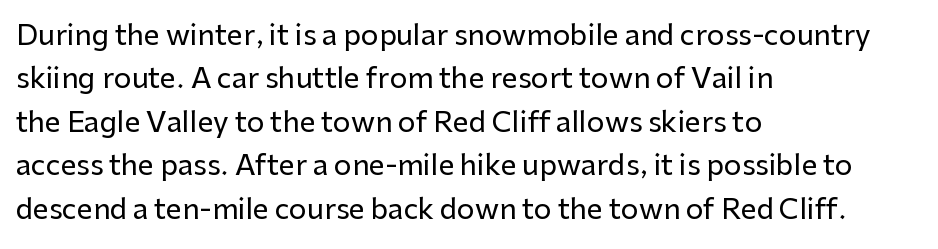
The image shows 28 px sans-serif type, upright; set left-aligned, normal line spacing (1.55x), normal letter spacing, not underlined; low stroke contrast and a medium x-height.
